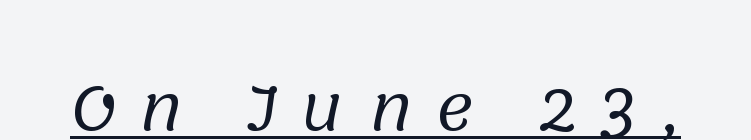
{"serif": "no", "bold": "no", "weight": "regular", "width": "normal", "stroke_contrast": "low", "x_height": "large", "monospaced": "no", "underline": "yes", "letter_spacing": "wide", "letter_spacing_em": 0.37, "glyph_px": 60}
